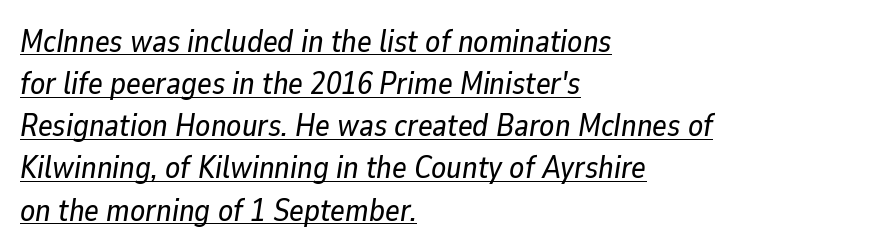
{"italic": "yes", "lean": "right", "slant_degrees": 9, "width": "normal", "stroke_contrast": "low", "x_height": "medium", "monospaced": "no", "underline": "yes", "align": "left", "line_spacing": "normal", "line_spacing_ratio": 1.36, "letter_spacing": "normal", "letter_spacing_em": 0.0, "glyph_px": 31}
